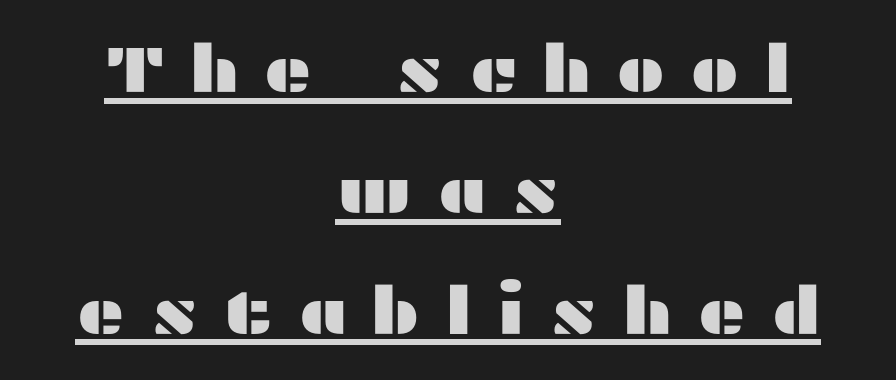
This rendering features underlined lettering. Look at the tracking — it's clearly loosened, letters drifting apart. Think of a printed novel: that variable character pitch is what you see here. Quick note: not italic, upright.
